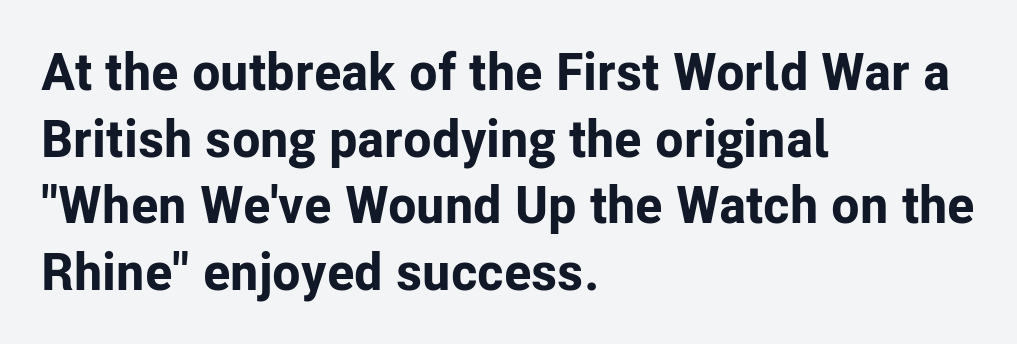
Q: Is the text bold? A: Yes.
Q: Is the text italic (slanted)? A: No, it is upright.
Q: Is the typeface a serif or a sans-serif typeface? A: Sans-serif.
Q: Is the text underlined? A: No.
Q: How is the paragraph aligned? A: Left-aligned.
Q: Is the spacing between letters normal or unusually wide? A: Normal.
Q: Is the spacing between lines tight, normal or loose? A: Normal.
Q: Width (condensed, normal, or wide)? A: Normal.
Q: Stroke contrast? A: Low.
Q: x-height? A: Medium.
Q: Monospaced? A: No.
